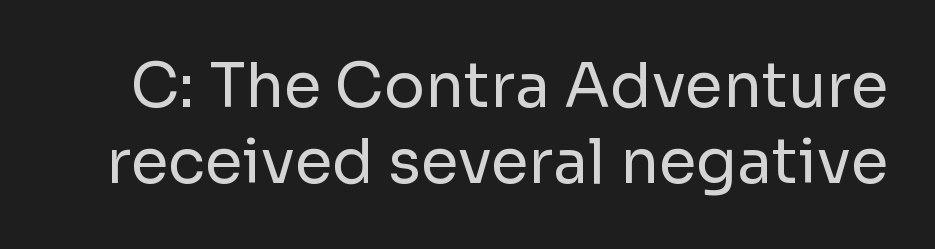
Quick note: underline off. Italic: no, the glyphs are upright roman. The face used here is proportionally spaced, like ordinary book or web type. Compared with typical paragraphs, the rows here are spaced about the same. Heaviness? Minimal to ordinary, like unemphasized prose.
